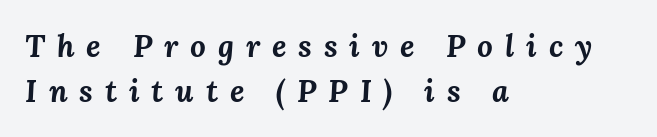
The image shows 31 px bold type, italic (leaning right); set left-aligned, normal line spacing (1.46x), unusually wide letter spacing (+0.38 em), not underlined; medium stroke contrast and a medium x-height.
